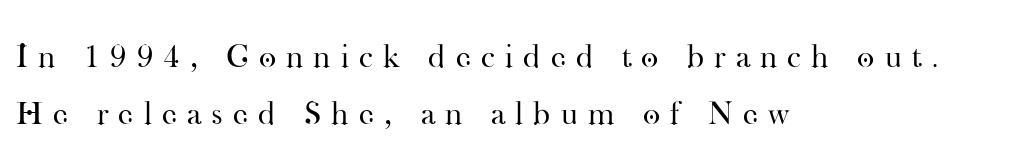
{"serif": "yes", "italic": "no", "bold": "no", "weight": "regular", "width": "normal", "stroke_contrast": "high", "x_height": "small", "monospaced": "no", "underline": "no", "align": "left", "line_spacing_ratio": 1.74, "letter_spacing": "wide", "letter_spacing_em": 0.31, "glyph_px": 33}
